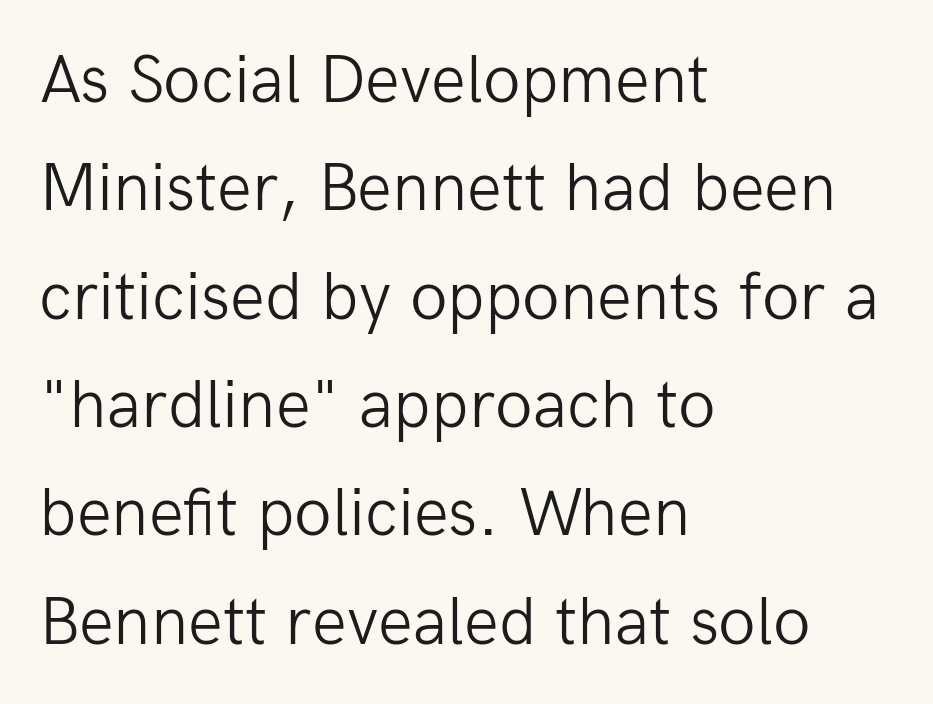
The image shows 69 px light sans-serif type, upright; set left-aligned, normal line spacing (1.57x), normal letter spacing, not underlined; low stroke contrast and a medium x-height.
